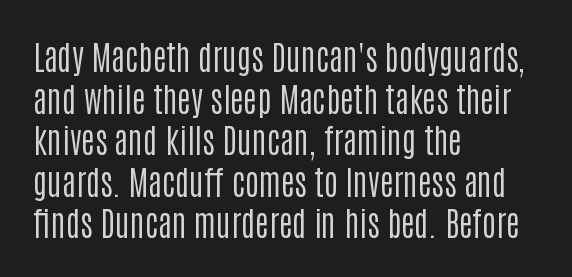
The image shows 33 px regular-weight, condensed sans-serif type, upright; set left-aligned, normal line spacing (1.26x), normal letter spacing, not underlined; low stroke contrast and a large x-height.
